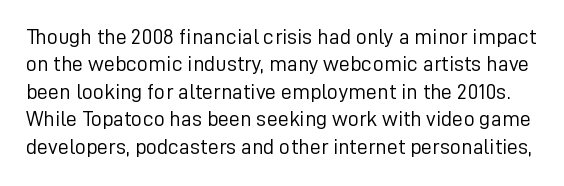
{"italic": "no", "bold": "no", "underline": "no", "line_spacing": "normal", "line_spacing_ratio": 1.25, "letter_spacing": "normal", "letter_spacing_em": 0.0, "glyph_px": 22}
